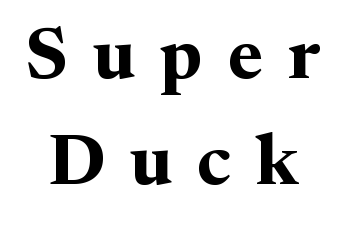
These lines sit exactly where default settings would place them. Bare-footed words on every line. Strong, thick strokes mark this as bold type. You could only call the tracking loose — the letters float apart. Letterform terminals end in serifs throughout the passage. Rendered with straight, roman letterforms.
